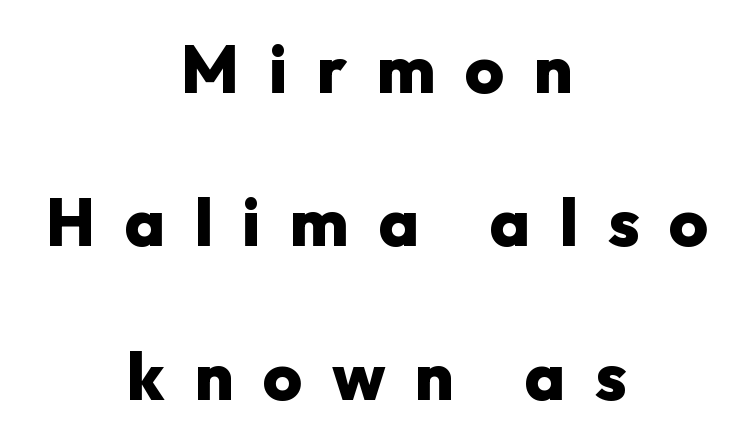
Q: Is the text bold? A: Yes.
Q: Is the text italic (slanted)? A: No, it is upright.
Q: Is the typeface a serif or a sans-serif typeface? A: Sans-serif.
Q: Is the text underlined? A: No.
Q: How is the paragraph aligned? A: Centered.
Q: Is the spacing between letters normal or unusually wide? A: Unusually wide.
Q: Is the spacing between lines tight, normal or loose? A: Loose.
Q: Width (condensed, normal, or wide)? A: Normal.
Q: Stroke contrast? A: Low.
Q: x-height? A: Medium.
Q: Monospaced? A: No.
